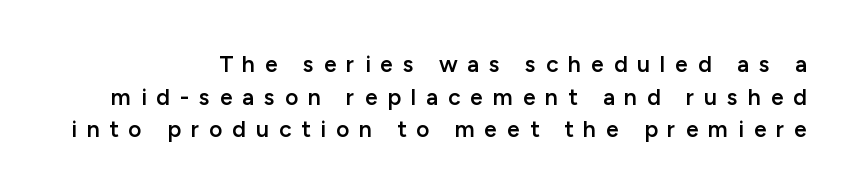
The image shows 23 px text type, upright; set right-aligned, normal line spacing (1.42x), unusually wide letter spacing (+0.43 em), not underlined.
